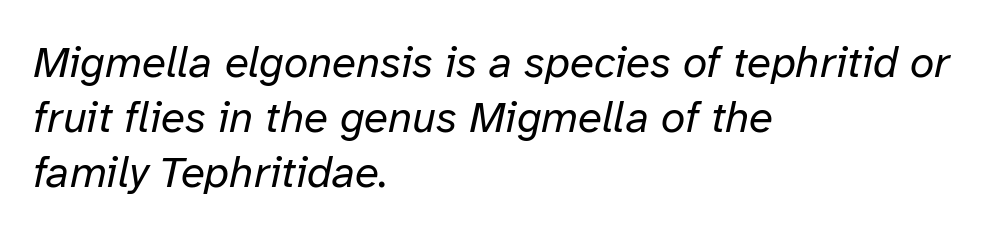
Q: Is the text bold? A: No.
Q: Is the text italic (slanted)? A: Yes, it leans right by about 12 degrees.
Q: Is the text underlined? A: No.
Q: How is the paragraph aligned? A: Left-aligned.
Q: Is the spacing between letters normal or unusually wide? A: Normal.
Q: Is the spacing between lines tight, normal or loose? A: Normal.
Q: Width (condensed, normal, or wide)? A: Normal.
Q: Stroke contrast? A: Low.
Q: x-height? A: Medium.
Q: Monospaced? A: No.
